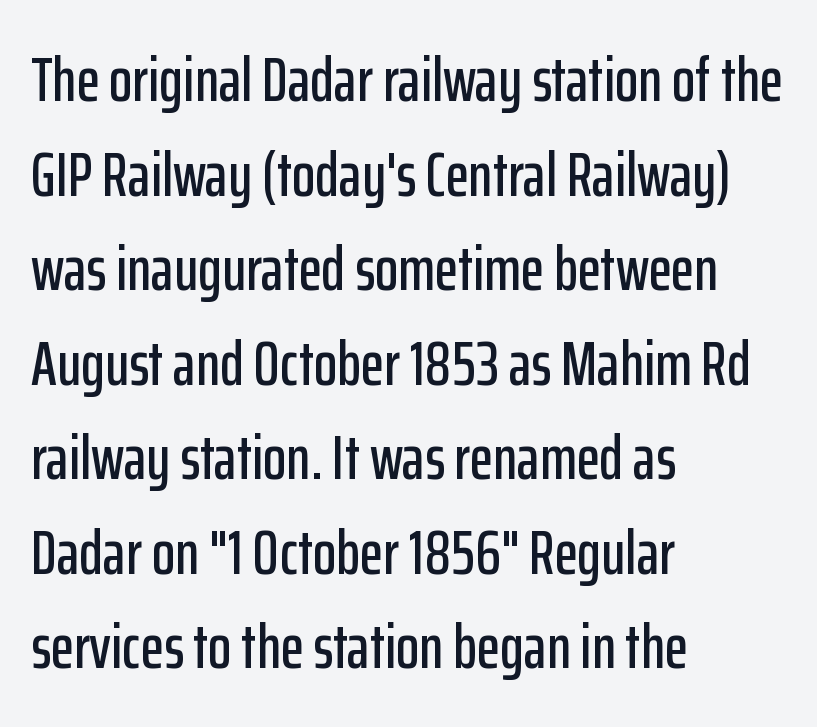
{"serif": "no", "italic": "no", "width": "condensed", "stroke_contrast": "low", "x_height": "medium", "monospaced": "no", "underline": "no", "align": "left", "line_spacing": "normal", "line_spacing_ratio": 1.55, "letter_spacing": "normal", "letter_spacing_em": 0.0, "glyph_px": 61}
